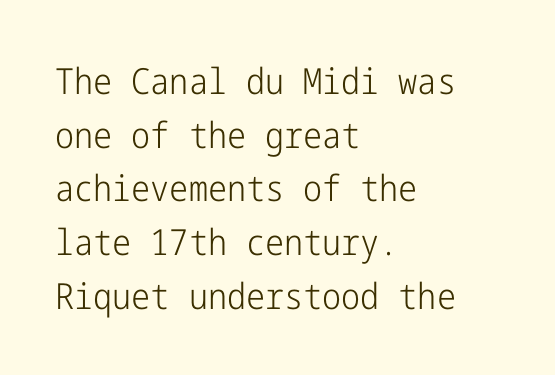
A light-to-regular cut is what we see here. The letters sit at their default tracking, neither squeezed nor spread. The font's upright variant was chosen for this text. Left-aligned paragraph, ragged on the right. The specimen omits any rule beneath the text block's lines. The lines sit at an ordinary, default distance from one another.
